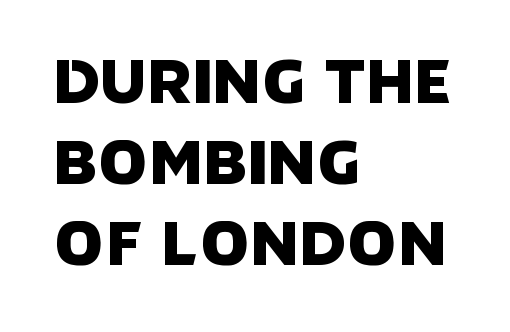
A typesetter would call this proportional, since set widths differ per character. Regarding leading, the lines here are spaced in the standard way. Words appear dense and cohesive because spacing is normal. Notice how the passage keeps a crisp vertical edge on the left only. The space directly below the letters is spotless. Nope, no serifs anywhere on these letters.
